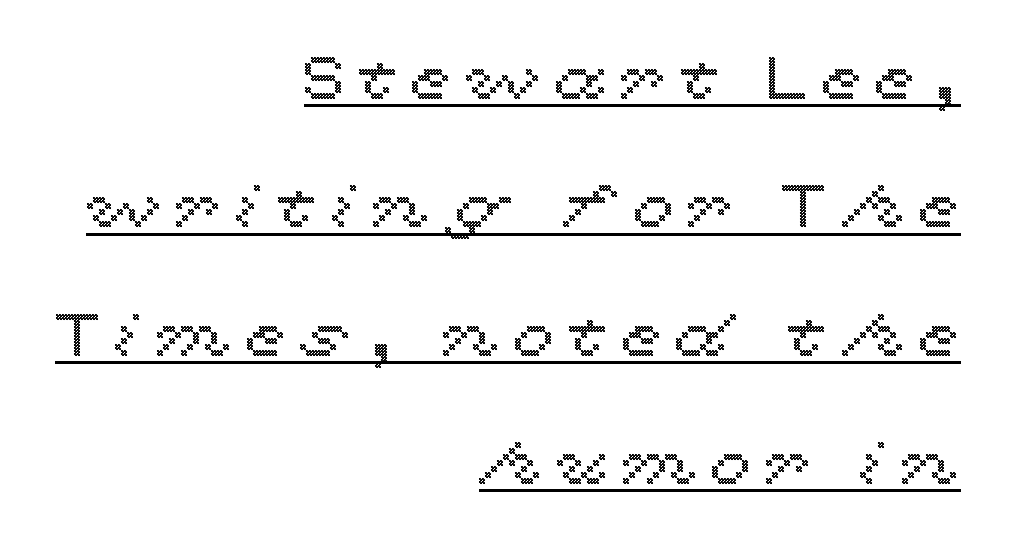
The image shows 60 px wide type; set right-aligned, loose line spacing (2.14x), unusually wide letter spacing (+0.22 em), underlined; a medium x-height.
